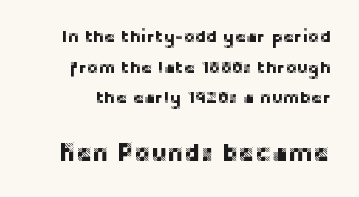
The image shows 25 px text type, upright; set line spacing 1.8x, normal letter spacing, not underlined; the second (bottom) block is 1.47x larger.
